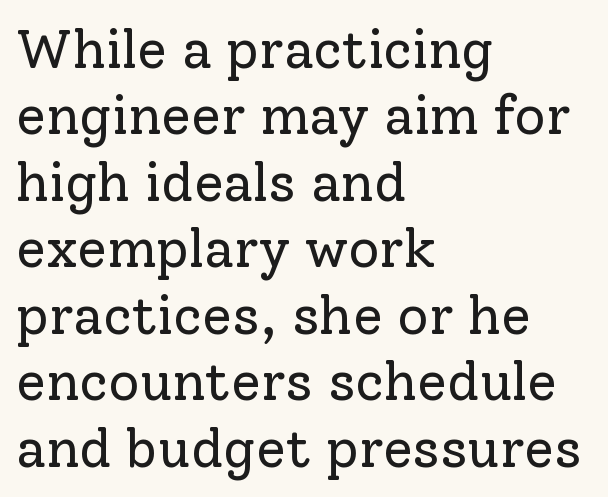
{"serif": "yes", "italic": "no", "bold": "no", "weight": "regular", "width": "normal", "stroke_contrast": "low", "x_height": "medium", "monospaced": "no", "underline": "no", "align": "left", "line_spacing_ratio": 1.23, "letter_spacing": "normal", "letter_spacing_em": 0.0, "glyph_px": 54}
